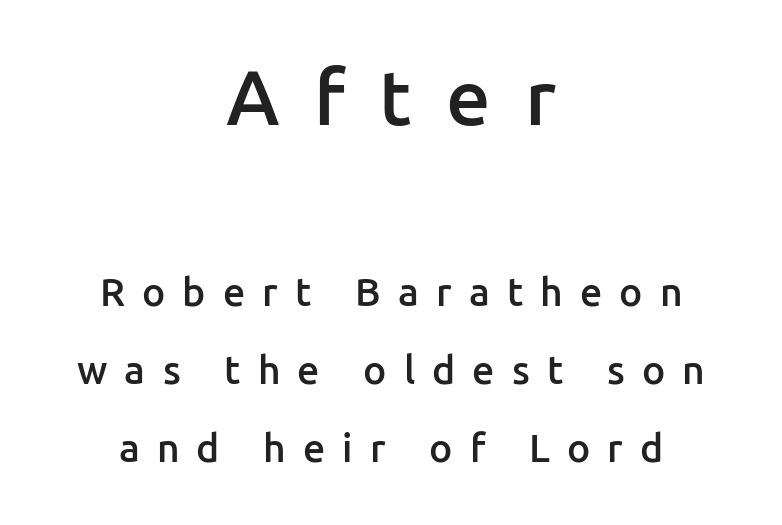
{"serif": "no", "italic": "no", "bold": "semi", "weight": "semibold", "width": "normal", "stroke_contrast": "low", "x_height": "medium", "monospaced": "no", "underline": "no", "align": "center", "line_spacing": "loose", "line_spacing_ratio": 2.0, "letter_spacing": "wide", "letter_spacing_em": 0.44, "larger_block": "first", "size_ratio": 2.0, "glyph_px": 78}
